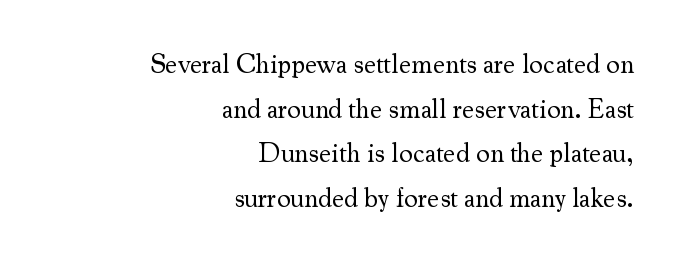
The image shows 27 px text type, upright; set right-aligned, normal line spacing (1.65x), normal letter spacing, not underlined.
